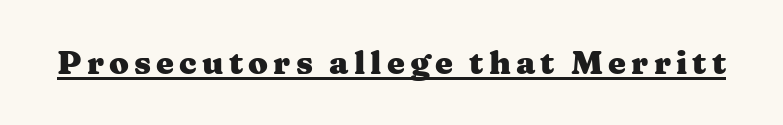
Beneath each row of characters lies a ruled line. Stroke terminals: seriffed. Proportional: the letters do not fall into vertical columns. This is heavy type, rendered in bold. A roman cut, with each character standing at attention.
